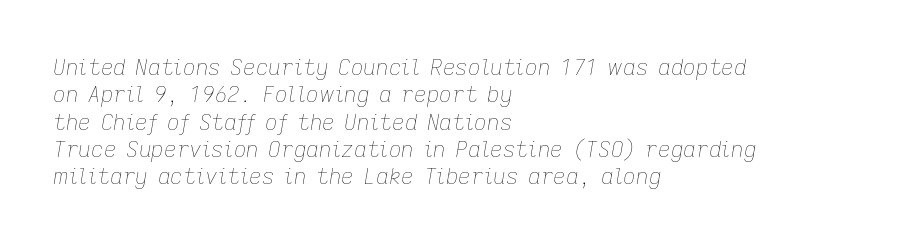
The image shows 22 px text type, italic (leaning right); set left-aligned, line spacing 1.24x, normal letter spacing, not underlined.
